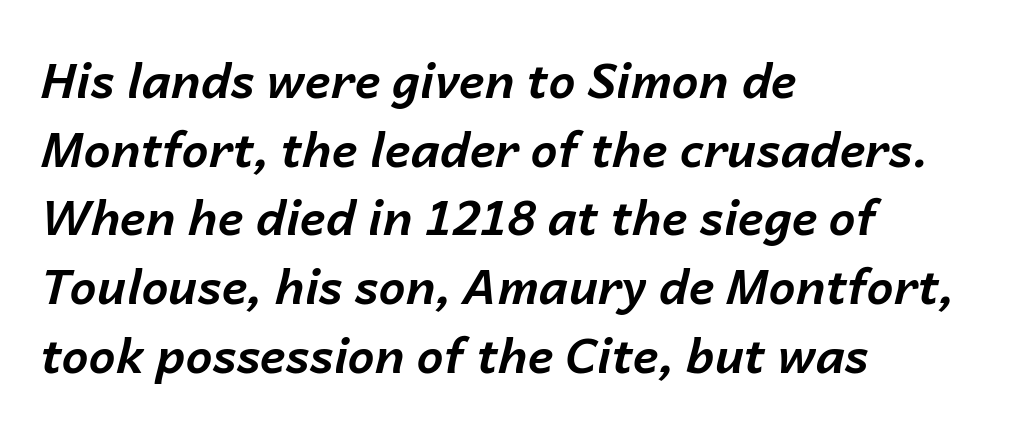
The text block is weighted toward the left margin, trailing off unevenly rightward. A normal amount of white space separates one row of letters from the next. Do the characters align in a grid? No, the font is proportional. Caption: standard tracking, unaltered.
